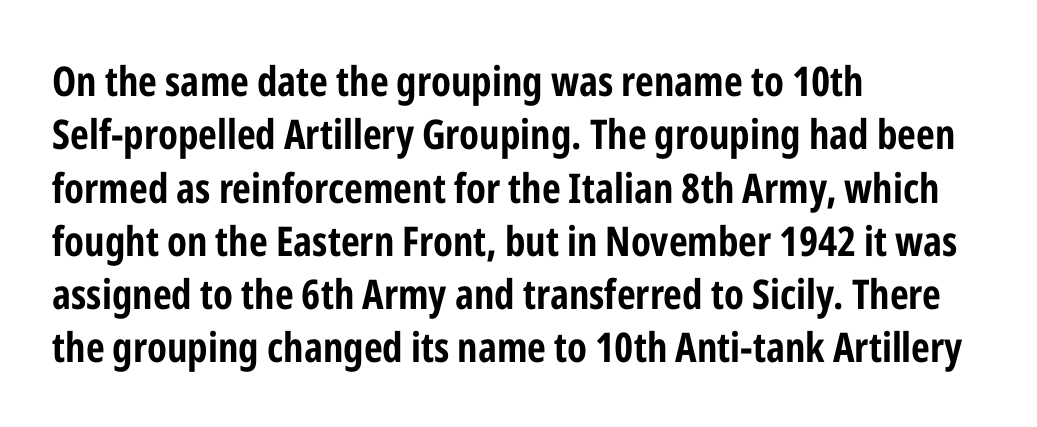
{"serif": "no", "italic": "no", "bold": "yes", "weight": "bold", "width": "condensed", "stroke_contrast": "low", "x_height": "medium", "monospaced": "no", "underline": "no", "align": "left", "line_spacing": "normal", "line_spacing_ratio": 1.3, "letter_spacing": "normal", "letter_spacing_em": 0.0, "glyph_px": 41}
